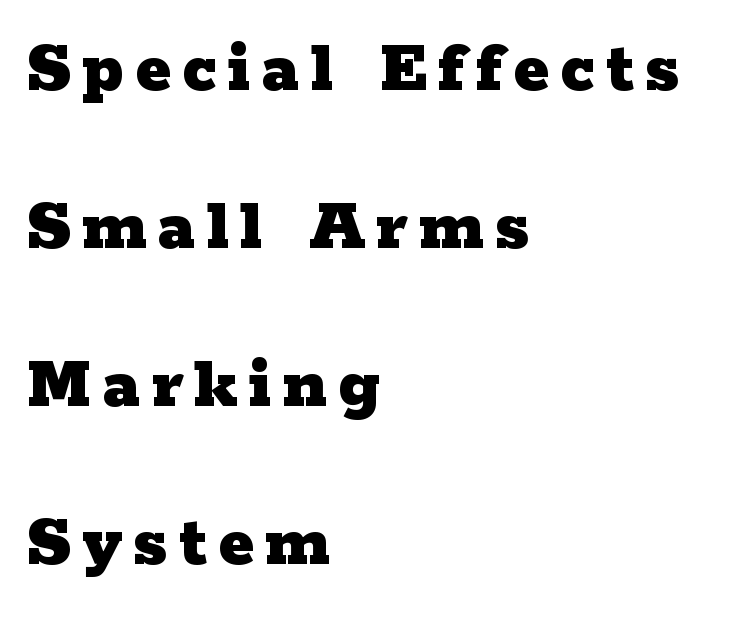
{"serif": "yes", "italic": "no", "bold": "yes", "weight": "heavy", "width": "wide", "stroke_contrast": "low", "x_height": "medium", "monospaced": "no", "underline": "no", "align": "left", "line_spacing": "loose", "line_spacing_ratio": 2.08, "glyph_px": 76}
